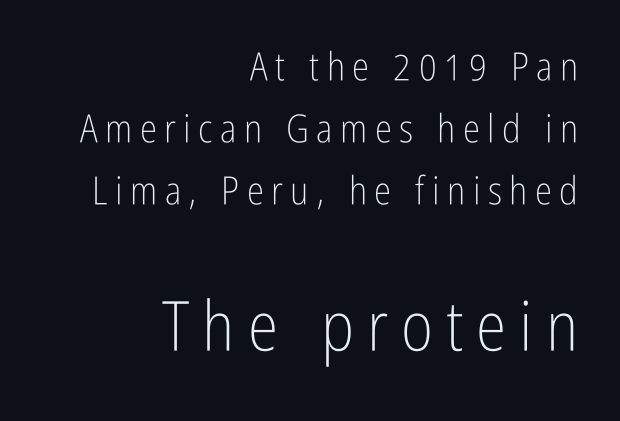
The image shows 69 px light, condensed sans-serif type, upright; set right-aligned, normal line spacing (1.59x), not underlined; the second (bottom) block is 1.77x larger; low stroke contrast and a medium x-height.
